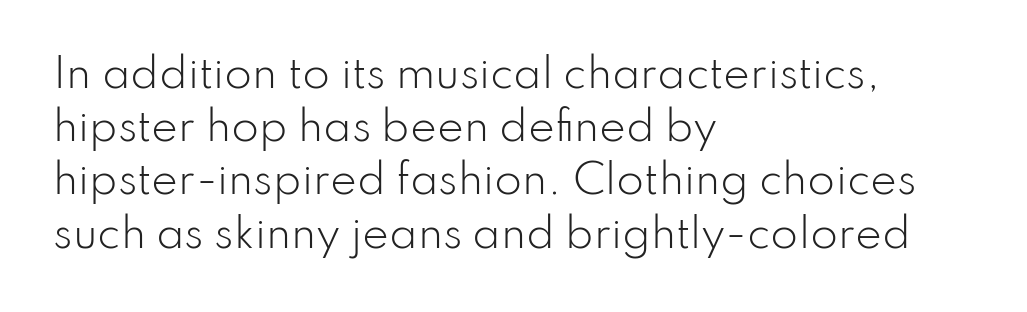
Short and long lines alike share a common starting point at left. The passage shown has conventional tracking throughout. These lines are rendered in a variable-pitch font. Reading down the column, the eye jumps a familiar distance to each next line. Font category for this specimen: sans-serif. Unlike italic type, these characters show no tilt at all.
